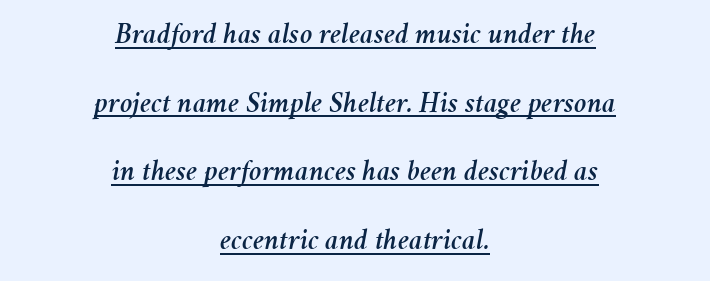
The typesetter chose a symmetrical, centered arrangement here. Whoever set this chose breathing room over compactness in the vertical rhythm. Quick note: italic. The string is rendered with underlining switched on. Varying glyph widths throughout — classic text-font behaviour.
